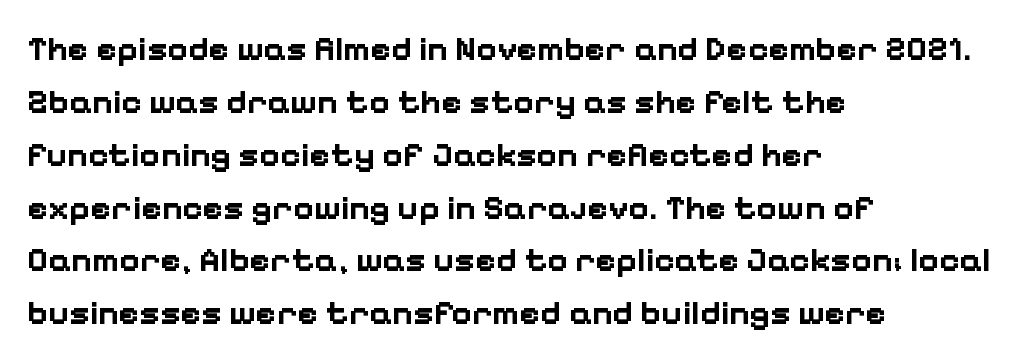
{"serif": "no", "italic": "no", "bold": "yes", "weight": "bold", "width": "normal", "stroke_contrast": "low", "x_height": "medium", "monospaced": "no", "underline": "no", "align": "left", "line_spacing": "normal", "line_spacing_ratio": 1.51, "letter_spacing": "normal", "letter_spacing_em": 0.0, "glyph_px": 35}
